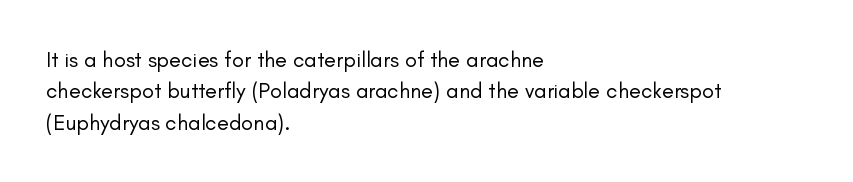
{"italic": "no", "bold": "no", "underline": "no", "align": "left", "line_spacing": "normal", "line_spacing_ratio": 1.43, "letter_spacing": "normal", "letter_spacing_em": 0.0, "glyph_px": 22}
